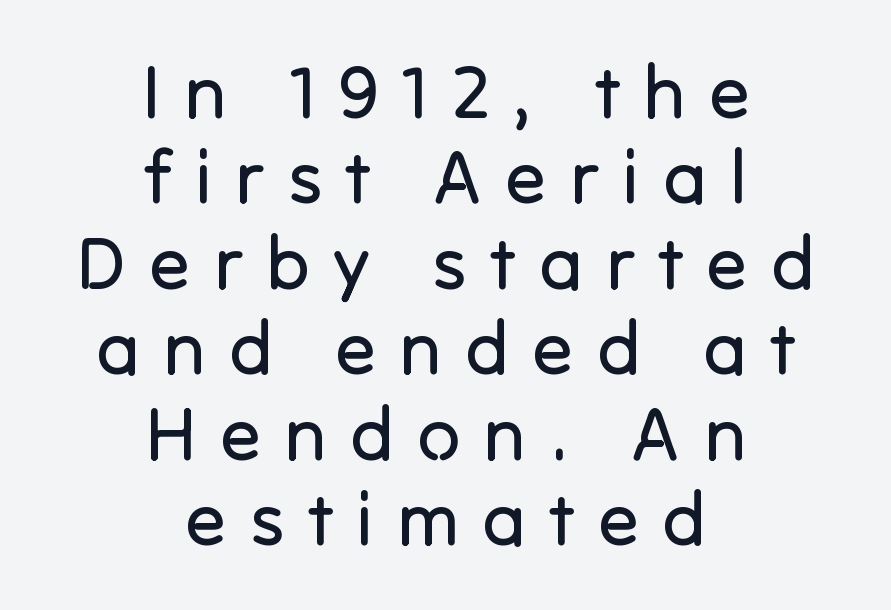
{"serif": "no", "italic": "no", "bold": "no", "weight": "regular", "width": "normal", "stroke_contrast": "low", "x_height": "medium", "monospaced": "no", "underline": "no", "align": "center", "line_spacing": "tight", "line_spacing_ratio": 1.14, "letter_spacing": "wide", "letter_spacing_em": 0.31, "glyph_px": 75}
